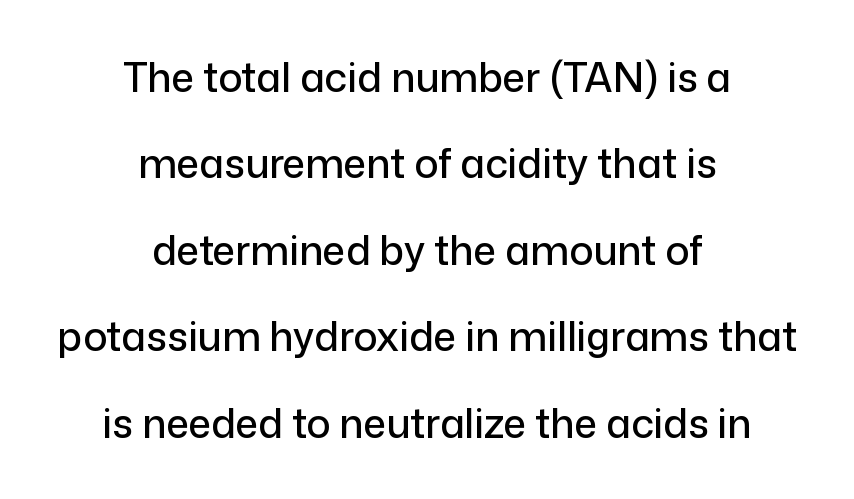
The image shows 40 px sans-serif type, upright; set centered, loose line spacing (2.16x), normal letter spacing, not underlined; low stroke contrast and a medium x-height.
